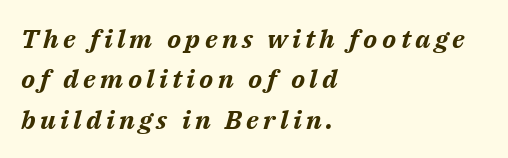
Observe the lean: these are italic letterforms. Notice how thick the strokes are: this is what a full bold looks like. Words float on clear page, feet unadorned. If you drew a ruler down the left edge, every line would touch it. Is there much room between lines? A standard amount, neither cramped nor airy.
